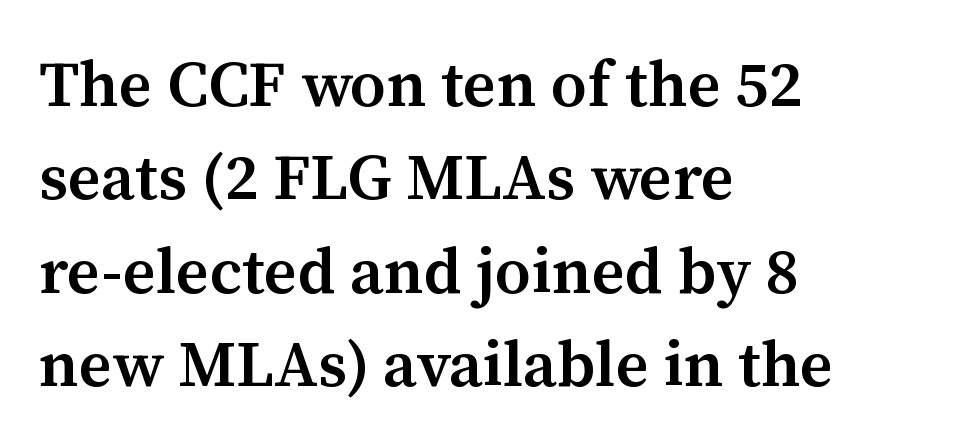
Q: Is the text bold? A: Semi-bold.
Q: Is the text italic (slanted)? A: No, it is upright.
Q: Is the typeface a serif or a sans-serif typeface? A: Serif.
Q: Is the text underlined? A: No.
Q: How is the paragraph aligned? A: Left-aligned.
Q: Is the spacing between letters normal or unusually wide? A: Normal.
Q: Is the spacing between lines tight, normal or loose? A: Normal.
Q: Width (condensed, normal, or wide)? A: Normal.
Q: Stroke contrast? A: Medium.
Q: x-height? A: Medium.
Q: Monospaced? A: No.
